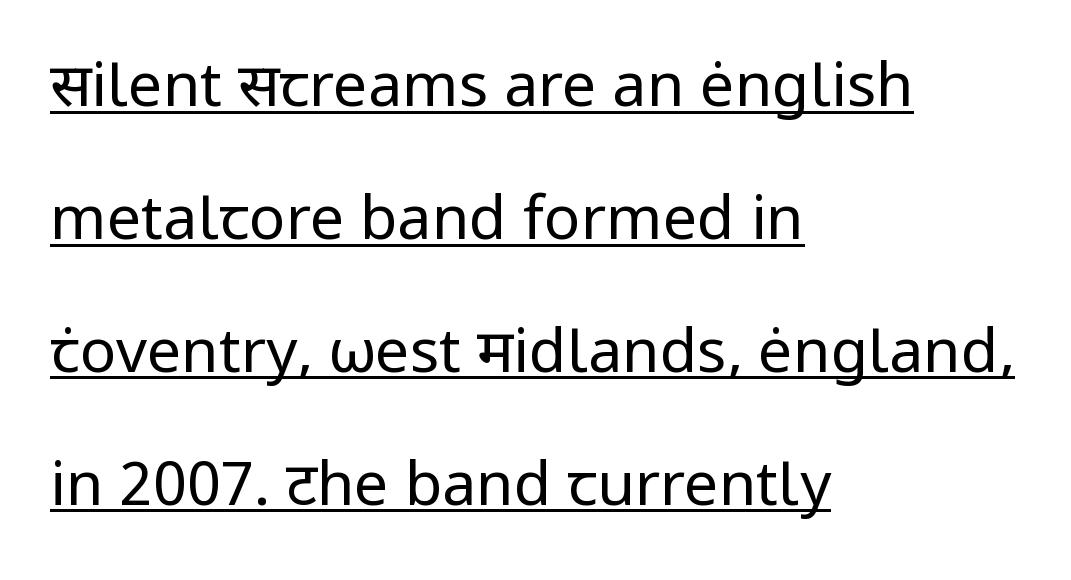
The paragraph has a hard left edge and a soft right edge. Somebody hit Ctrl+U on this one — the words are underlined. Font category for this specimen: sans-serif. Here the designer chose a conventional face with non-uniform glyph widths. Default kerning and tracking; the words read as compact shapes.
